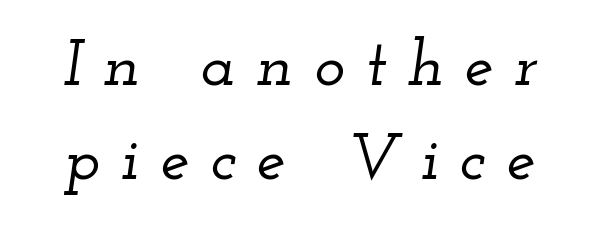
Slanted lettering throughout. These lines are rendered in a variable-pitch font. This sample uses a serif face. Leading: standard. The string is rendered with underlining switched off.
